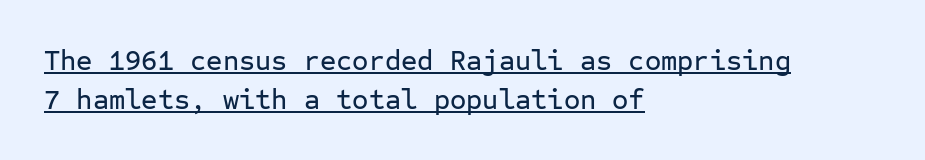
The image shows 28 px sans-serif type, upright, monospaced; set left-aligned, normal line spacing (1.38x), normal letter spacing, underlined; low stroke contrast and a medium x-height.
